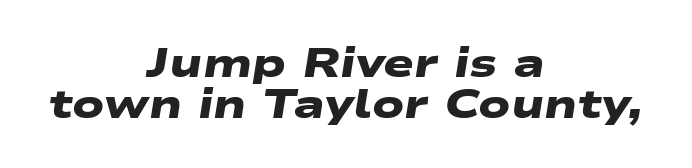
{"serif": "no", "bold": "yes", "weight": "heavy", "width": "wide", "stroke_contrast": "low", "x_height": "medium", "monospaced": "no", "underline": "no", "align": "center", "line_spacing": "tight", "line_spacing_ratio": 0.99, "letter_spacing": "normal", "letter_spacing_em": 0.0, "glyph_px": 41}
